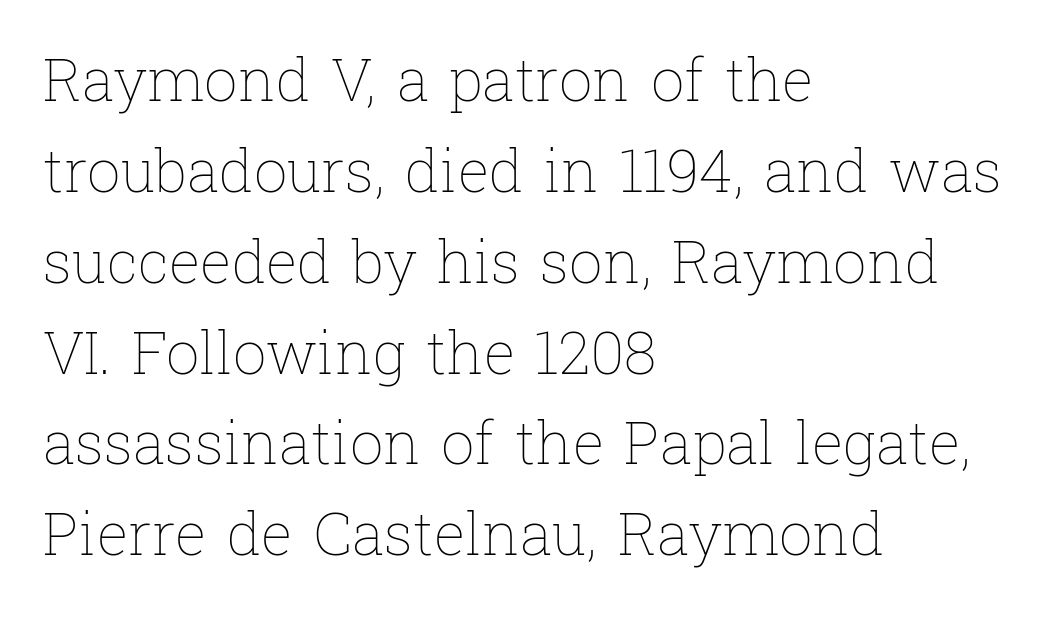
Q: Is the text bold? A: No.
Q: Is the text italic (slanted)? A: No, it is upright.
Q: Is the text underlined? A: No.
Q: How is the paragraph aligned? A: Left-aligned.
Q: Is the spacing between letters normal or unusually wide? A: Normal.
Q: Is the spacing between lines tight, normal or loose? A: Normal.
Q: Width (condensed, normal, or wide)? A: Normal.
Q: Stroke contrast? A: Low.
Q: x-height? A: Medium.
Q: Monospaced? A: No.
